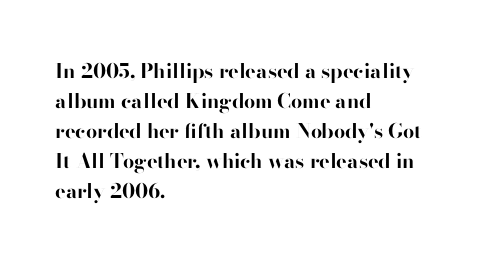
Q: Is the text bold? A: Yes.
Q: Is the text italic (slanted)? A: No, it is upright.
Q: Is the text underlined? A: No.
Q: How is the paragraph aligned? A: Left-aligned.
Q: Is the spacing between letters normal or unusually wide? A: Normal.
Q: Is the spacing between lines tight, normal or loose? A: Normal.
